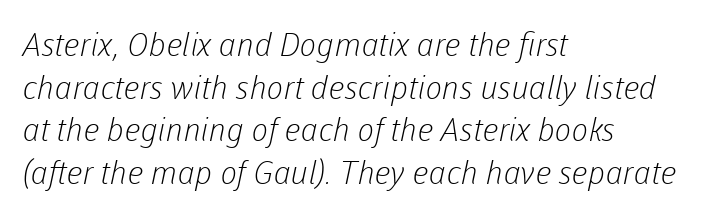
Are there feet on the stems? There aren't — it's a sans. Underlining? Definitely not there. The font sits on the lighter half of the weight spectrum, regular included. In terms of leading, this rendering sits right in the middle.
